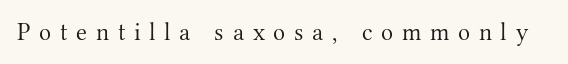
Q: Is the text bold? A: No.
Q: Is the text italic (slanted)? A: No, it is upright.
Q: Is the text underlined? A: No.
Q: Is the spacing between letters normal or unusually wide? A: Unusually wide.
